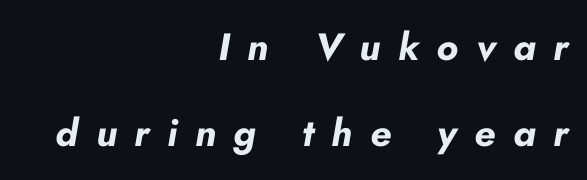
Q: Is the text bold? A: Yes.
Q: Is the text italic (slanted)? A: Yes, it leans right by about 10 degrees.
Q: Is the text underlined? A: No.
Q: How is the paragraph aligned? A: Right-aligned.
Q: Is the spacing between letters normal or unusually wide? A: Unusually wide.
Q: Is the spacing between lines tight, normal or loose? A: Loose.
Q: Width (condensed, normal, or wide)? A: Normal.
Q: Stroke contrast? A: Low.
Q: x-height? A: Small.
Q: Monospaced? A: No.
